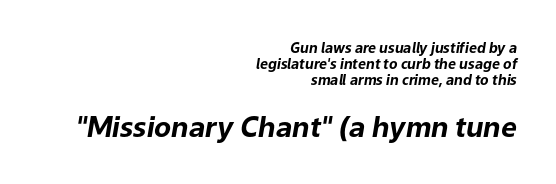
Interline gaps are noticeably narrow in this sample. I'd describe the lettering as bold — thick and assertive. Note the varied advance widths — an 'i' is clearly narrower than an 'm'. Which of the two is more prominent by size? The second, at the bottom. Only glyphs here, with clear space below each row.
